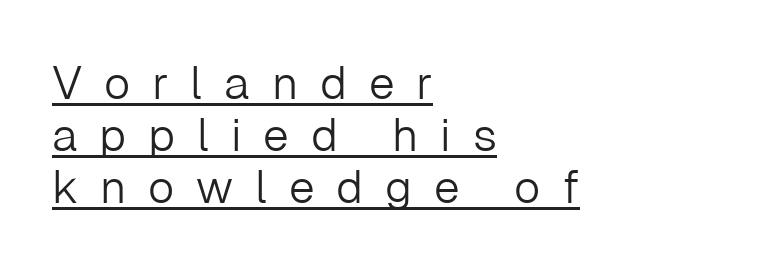
Q: Is the text bold? A: No.
Q: Is the text italic (slanted)? A: No, it is upright.
Q: Is the typeface a serif or a sans-serif typeface? A: Sans-serif.
Q: Is the text underlined? A: Yes.
Q: How is the paragraph aligned? A: Left-aligned.
Q: Is the spacing between letters normal or unusually wide? A: Unusually wide.
Q: Is the spacing between lines tight, normal or loose? A: Tight.
Q: Width (condensed, normal, or wide)? A: Normal.
Q: Stroke contrast? A: Low.
Q: x-height? A: Medium.
Q: Monospaced? A: No.
